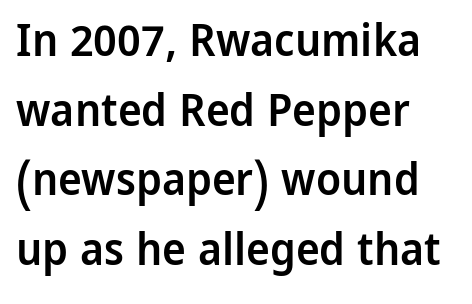
The letters carry no serifs — their stems end cleanly without finishing strokes. Is there any slant? The stems are plumb. A fair bit of extra ink — the face is semibold, not bold. Character widths vary here, with narrow letters taking less room than wide ones. Descender tails drop into unmarked territory. Leftover space on each line is placed entirely after the last word.
